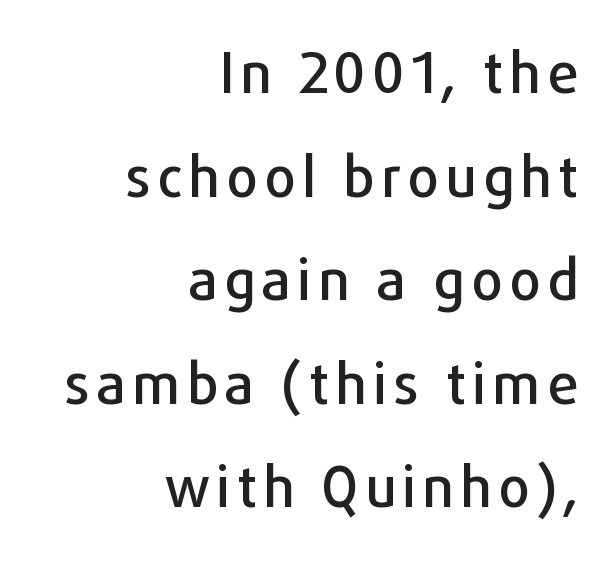
Q: Is the text italic (slanted)? A: No, it is upright.
Q: Is the typeface a serif or a sans-serif typeface? A: Sans-serif.
Q: Is the text underlined? A: No.
Q: How is the paragraph aligned? A: Right-aligned.
Q: Width (condensed, normal, or wide)? A: Normal.
Q: Stroke contrast? A: Low.
Q: x-height? A: Medium.
Q: Monospaced? A: No.
